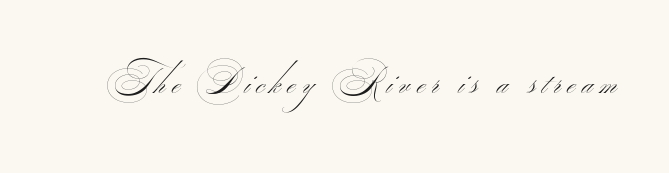
The image shows 37 px thin, wide sans-serif type; set not underlined; medium stroke contrast.
